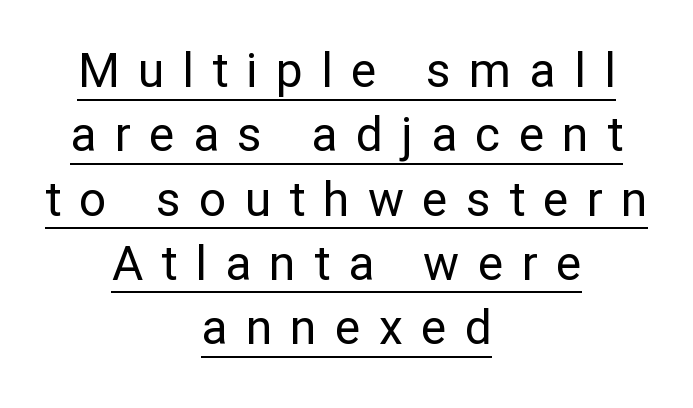
The image shows 48 px regular-weight sans-serif type, upright; set centered, normal line spacing (1.34x), unusually wide letter spacing (+0.38 em), underlined; low stroke contrast and a medium x-height.
